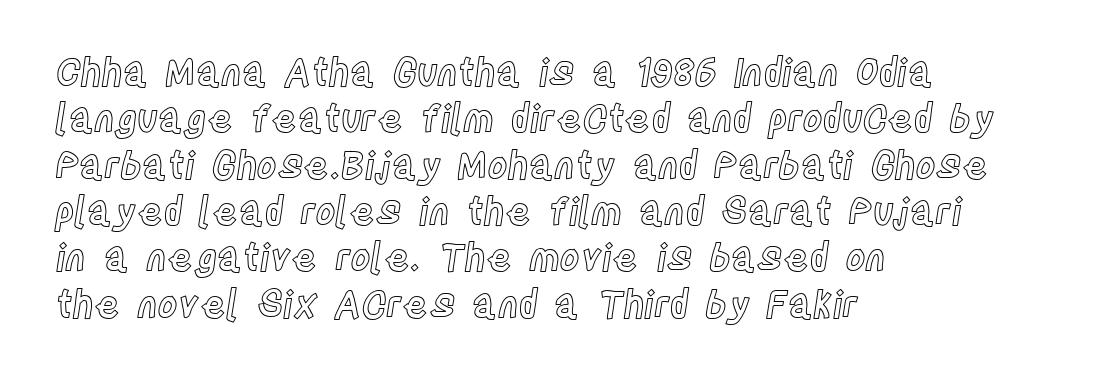
The rendering uses natural spacing where letterforms have individual widths. Tracking value appears to be zero — textbook default spacing. Alignment: flush left.
